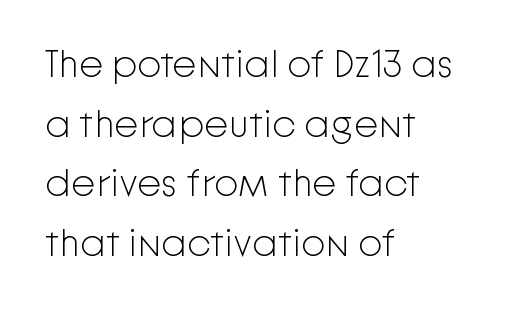
{"serif": "no", "italic": "no", "bold": "no", "weight": "light", "width": "normal", "stroke_contrast": "low", "x_height": "medium", "monospaced": "no", "underline": "no", "align": "left", "line_spacing": "normal", "line_spacing_ratio": 1.53, "letter_spacing": "normal", "letter_spacing_em": 0.0, "glyph_px": 39}
